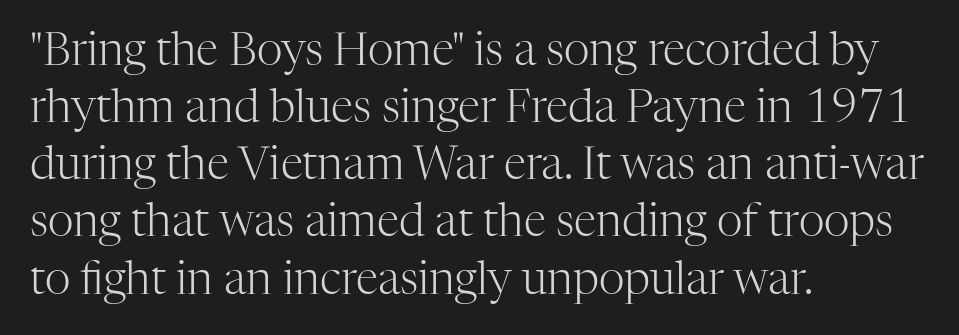
The image shows 45 px light serif type, upright; set left-aligned, normal line spacing (1.27x), normal letter spacing, not underlined; high stroke contrast and a medium x-height.
